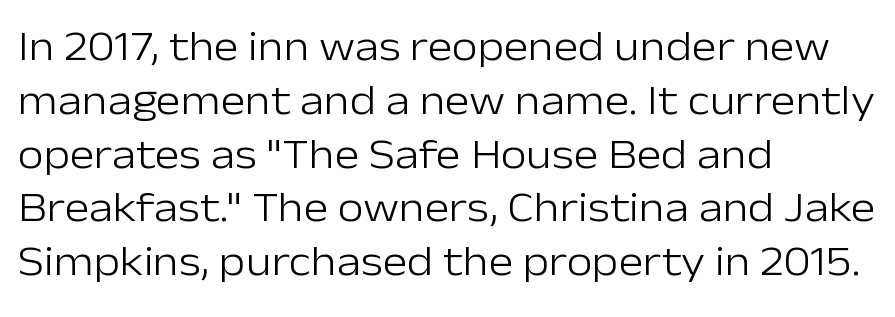
{"serif": "no", "italic": "no", "bold": "no", "weight": "light", "width": "normal", "stroke_contrast": "low", "x_height": "medium", "monospaced": "no", "underline": "no", "align": "left", "line_spacing": "normal", "line_spacing_ratio": 1.28, "letter_spacing": "normal", "letter_spacing_em": 0.0, "glyph_px": 42}
